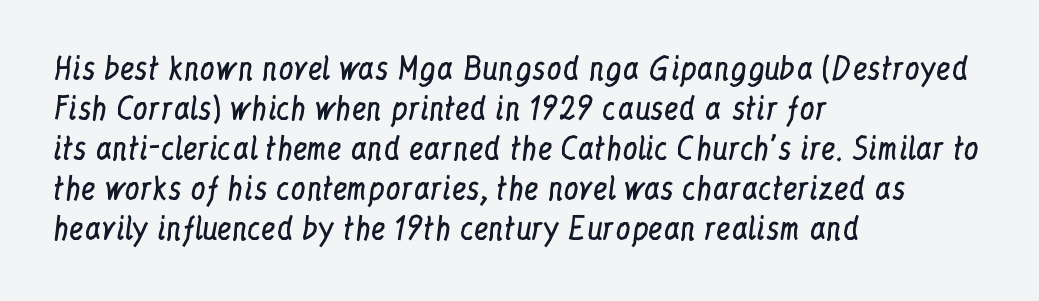
{"serif": "yes", "bold": "no", "weight": "regular", "width": "condensed", "stroke_contrast": "low", "x_height": "medium", "monospaced": "no", "underline": "no", "align": "left", "line_spacing": "normal", "line_spacing_ratio": 1.33, "letter_spacing": "normal", "letter_spacing_em": 0.0, "glyph_px": 30}
